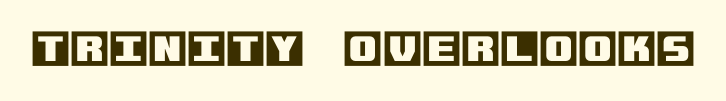
Tracking value appears to be zero — textbook default spacing. A bare baseline throughout the passage. The lettering holds an erect, upright posture throughout.
